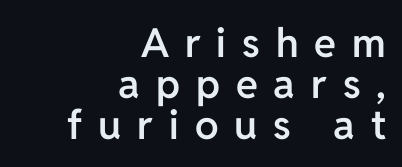
The passage shown is typeset with a sans-serif family. Observe the wide spacing: letters keep a clear distance from each other. The lines are quadded right. Underline: absent. A semibold gives these letters moderate extra thickness, short of bold.
